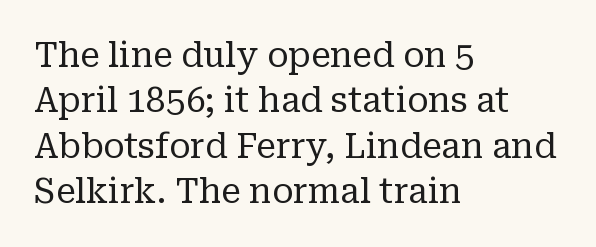
The image shows 35 px regular-weight serif type, upright; set left-aligned, normal line spacing (1.3x), normal letter spacing, not underlined; low stroke contrast and a medium x-height.
